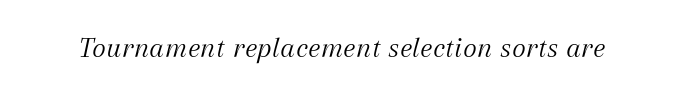
{"serif": "yes", "italic": "yes", "lean": "right", "slant_degrees": 12, "bold": "no", "weight": "light", "width": "normal", "stroke_contrast": "medium", "x_height": "medium", "monospaced": "no", "underline": "no", "letter_spacing": "normal", "letter_spacing_em": 0.0, "glyph_px": 30}
